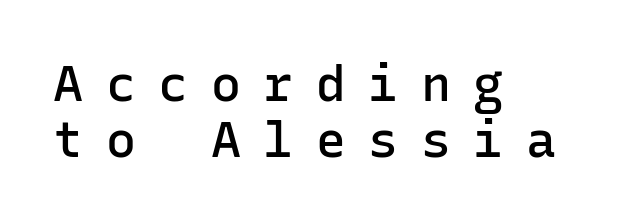
Q: Is the text bold? A: Semi-bold.
Q: Is the text italic (slanted)? A: No, it is upright.
Q: Is the typeface a serif or a sans-serif typeface? A: Sans-serif.
Q: Is the text underlined? A: No.
Q: How is the paragraph aligned? A: Left-aligned.
Q: Is the spacing between letters normal or unusually wide? A: Unusually wide.
Q: Is the spacing between lines tight, normal or loose? A: Tight.
Q: Width (condensed, normal, or wide)? A: Normal.
Q: Stroke contrast? A: Low.
Q: x-height? A: Medium.
Q: Monospaced? A: Yes.
